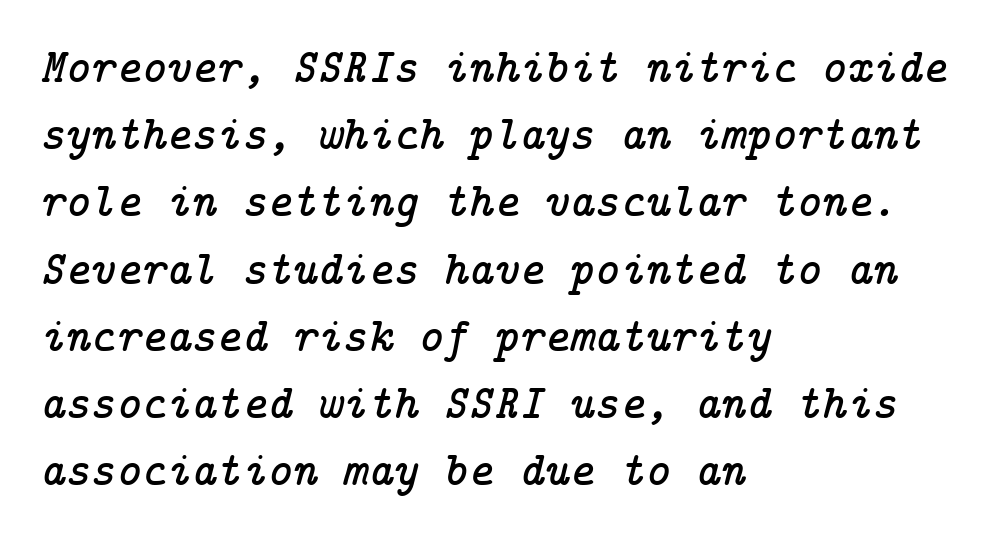
{"serif": "yes", "italic": "yes", "lean": "right", "slant_degrees": 14, "width": "normal", "stroke_contrast": "low", "x_height": "medium", "underline": "no", "align": "left", "line_spacing": "normal", "line_spacing_ratio": 1.4, "letter_spacing": "normal", "letter_spacing_em": 0.0, "glyph_px": 48}
